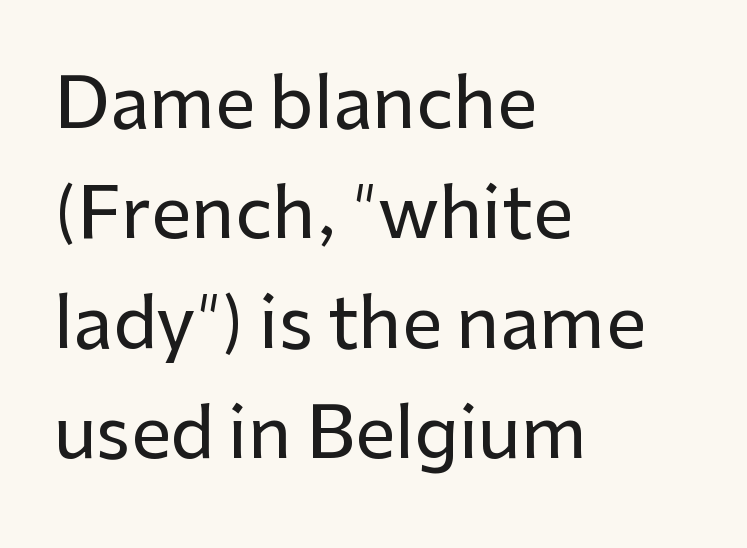
The image shows 71 px sans-serif type, upright; set left-aligned, normal line spacing (1.55x), normal letter spacing, not underlined; low stroke contrast and a medium x-height.
